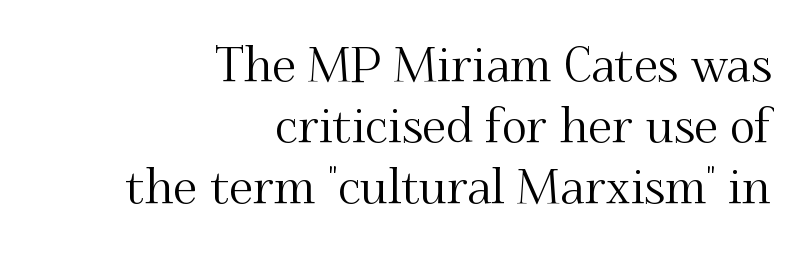
Q: Is the text italic (slanted)? A: No, it is upright.
Q: Is the typeface a serif or a sans-serif typeface? A: Serif.
Q: Is the text underlined? A: No.
Q: How is the paragraph aligned? A: Right-aligned.
Q: Is the spacing between letters normal or unusually wide? A: Normal.
Q: Is the spacing between lines tight, normal or loose? A: Normal.
Q: Width (condensed, normal, or wide)? A: Normal.
Q: Stroke contrast? A: Medium.
Q: x-height? A: Small.
Q: Monospaced? A: No.
